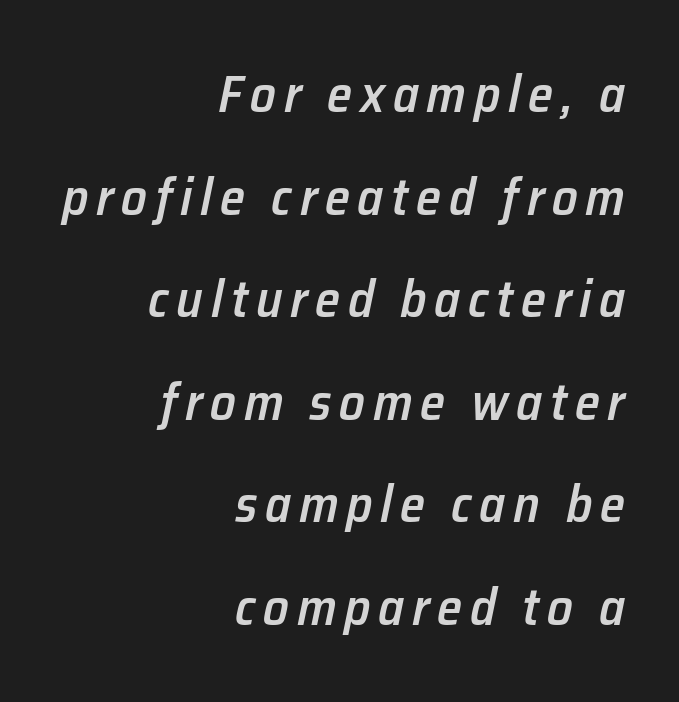
Right-aligned paragraph, ragged on the left. The string is rendered with underlining switched off. The designer dialed line spacing up above the default. Rendered with sloped, italic letterforms. Each letter keeps its own natural width here, so spacing adapts to shape.
